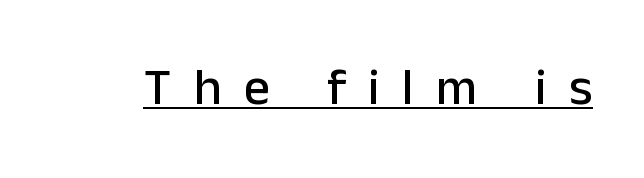
Q: Is the text italic (slanted)? A: No, it is upright.
Q: Is the typeface a serif or a sans-serif typeface? A: Sans-serif.
Q: Is the text underlined? A: Yes.
Q: Is the spacing between letters normal or unusually wide? A: Unusually wide.
Q: Width (condensed, normal, or wide)? A: Normal.
Q: Stroke contrast? A: Low.
Q: x-height? A: Medium.
Q: Monospaced? A: No.
